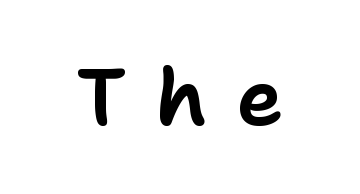
Descenders hang freely into open space. Tracking here is generous; glyphs stand well apart from one another. The lettering holds an erect, upright posture throughout. You could not count columns in this text — the font is proportionally spaced. Nope, no serifs anywhere on these letters.
